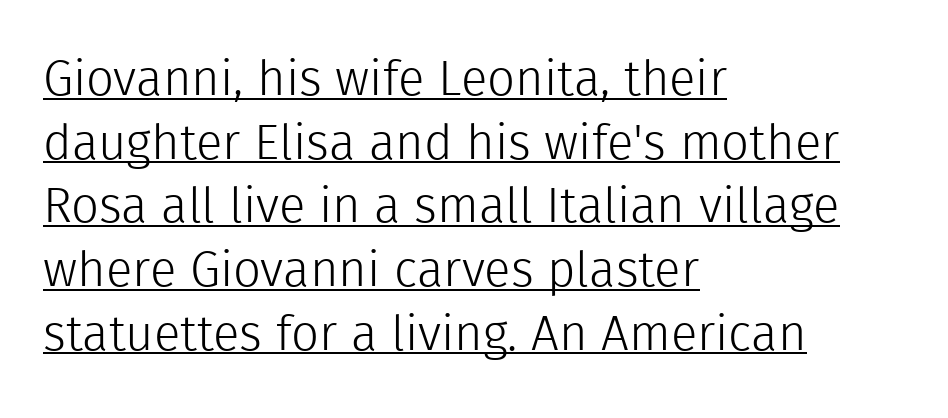
Caption: lettering with a line underneath. Ascenders rise straight up at ninety degrees. A typesetter would label this face a sans. Horizontal alignment here is leftward, the default for most running prose.
